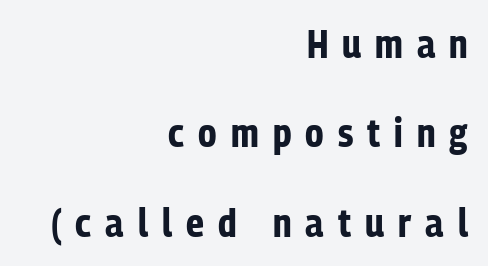
Nothing sits at the stroke ends, so this counts as sans-serif. A typesetter would call this proportional, since set widths differ per character. The baseline area is clear. A full-strength bold gives these letters their thick strokes.
